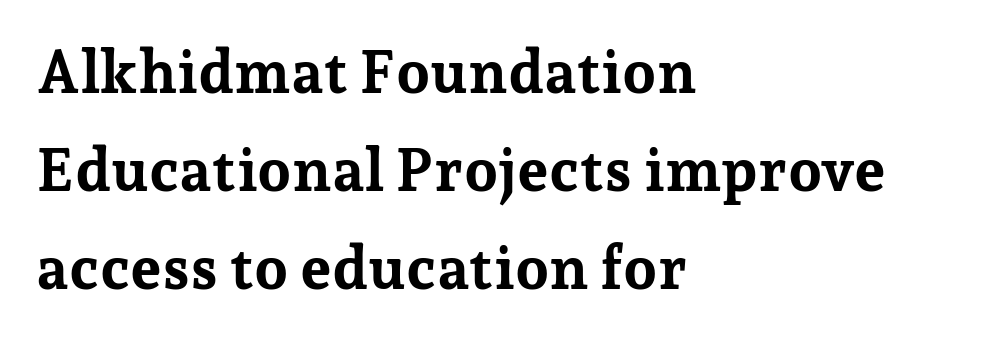
Q: Is the text bold? A: Yes.
Q: Is the text italic (slanted)? A: No, it is upright.
Q: Is the typeface a serif or a sans-serif typeface? A: Serif.
Q: Is the text underlined? A: No.
Q: How is the paragraph aligned? A: Left-aligned.
Q: Is the spacing between letters normal or unusually wide? A: Normal.
Q: Is the spacing between lines tight, normal or loose? A: Normal.
Q: Width (condensed, normal, or wide)? A: Normal.
Q: Stroke contrast? A: Low.
Q: x-height? A: Medium.
Q: Monospaced? A: No.
